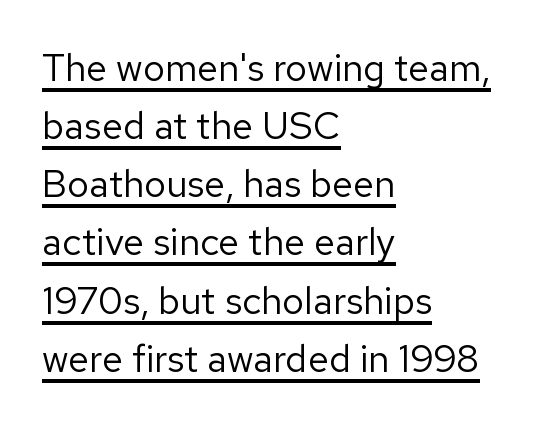
{"serif": "no", "italic": "no", "bold": "no", "weight": "regular", "width": "normal", "stroke_contrast": "low", "x_height": "medium", "monospaced": "no", "underline": "yes", "align": "left", "line_spacing": "normal", "line_spacing_ratio": 1.53, "letter_spacing": "normal", "letter_spacing_em": 0.0, "glyph_px": 38}
